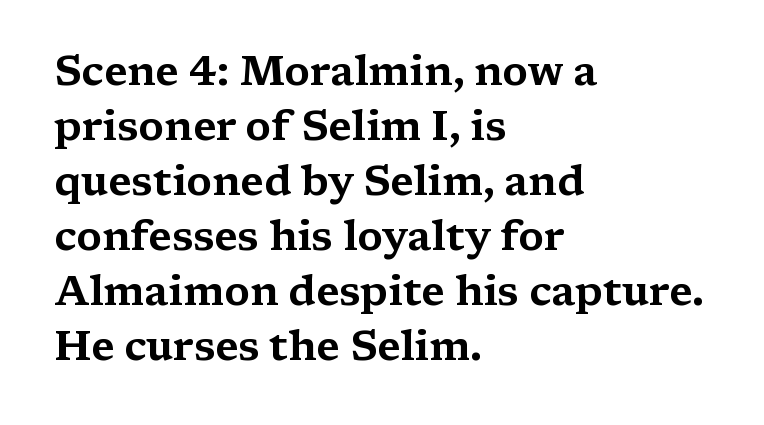
{"serif": "yes", "italic": "no", "width": "wide", "stroke_contrast": "medium", "x_height": "medium", "monospaced": "no", "underline": "no", "align": "left", "line_spacing": "normal", "line_spacing_ratio": 1.34, "letter_spacing": "normal", "letter_spacing_em": 0.0, "glyph_px": 41}
